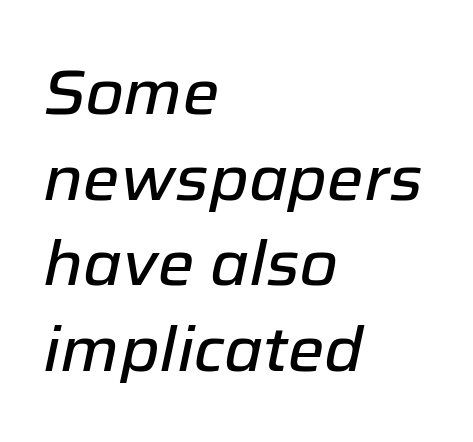
Q: Is the text italic (slanted)? A: Yes, it leans right by about 12 degrees.
Q: Is the text underlined? A: No.
Q: How is the paragraph aligned? A: Left-aligned.
Q: Is the spacing between letters normal or unusually wide? A: Normal.
Q: Is the spacing between lines tight, normal or loose? A: Normal.
Q: Width (condensed, normal, or wide)? A: Normal.
Q: Stroke contrast? A: Low.
Q: x-height? A: Medium.
Q: Monospaced? A: No.
